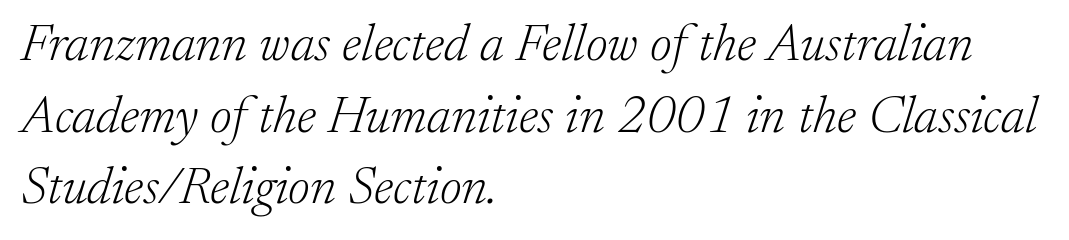
Q: Is the text bold? A: No.
Q: Is the text italic (slanted)? A: Yes, it leans right by about 17 degrees.
Q: Is the typeface a serif or a sans-serif typeface? A: Serif.
Q: Is the text underlined? A: No.
Q: How is the paragraph aligned? A: Left-aligned.
Q: Is the spacing between letters normal or unusually wide? A: Normal.
Q: Is the spacing between lines tight, normal or loose? A: Normal.
Q: Width (condensed, normal, or wide)? A: Normal.
Q: Stroke contrast? A: Low.
Q: x-height? A: Small.
Q: Monospaced? A: No.
